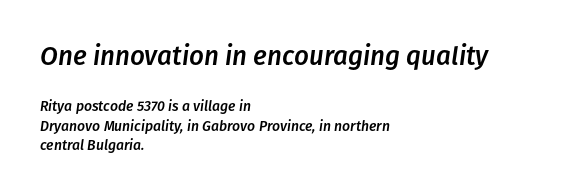
{"italic": "yes", "lean": "right", "slant_degrees": 8, "underline": "no", "align": "left", "line_spacing": "normal", "line_spacing_ratio": 1.4, "letter_spacing": "normal", "letter_spacing_em": 0.0, "larger_block": "first", "size_ratio": 1.86, "glyph_px": 26}
